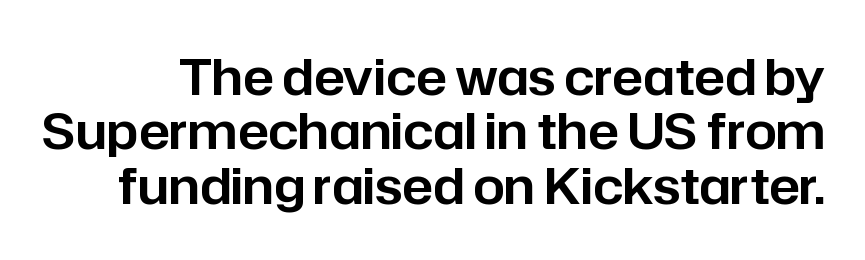
Q: Is the text italic (slanted)? A: No, it is upright.
Q: Is the typeface a serif or a sans-serif typeface? A: Sans-serif.
Q: Is the text underlined? A: No.
Q: Is the spacing between letters normal or unusually wide? A: Normal.
Q: Is the spacing between lines tight, normal or loose? A: Tight.
Q: Width (condensed, normal, or wide)? A: Normal.
Q: Stroke contrast? A: Low.
Q: x-height? A: Medium.
Q: Monospaced? A: No.
